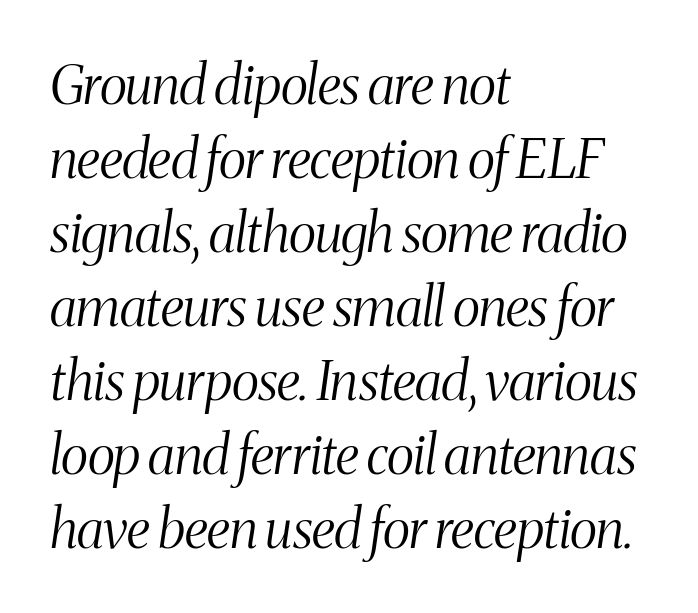
Q: Is the text bold? A: No.
Q: Is the text italic (slanted)? A: Yes, it leans right by about 8 degrees.
Q: Is the typeface a serif or a sans-serif typeface? A: Serif.
Q: Is the text underlined? A: No.
Q: How is the paragraph aligned? A: Left-aligned.
Q: Is the spacing between letters normal or unusually wide? A: Normal.
Q: Is the spacing between lines tight, normal or loose? A: Normal.
Q: Width (condensed, normal, or wide)? A: Condensed.
Q: Stroke contrast? A: Medium.
Q: x-height? A: Medium.
Q: Monospaced? A: No.
